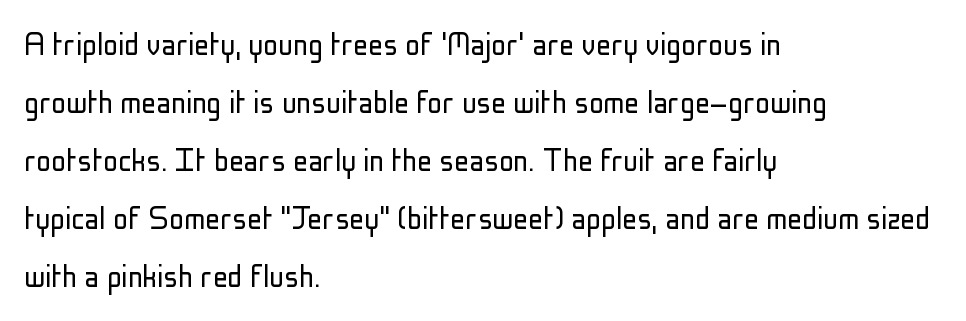
Q: Is the text bold? A: No.
Q: Is the text italic (slanted)? A: No, it is upright.
Q: Is the typeface a serif or a sans-serif typeface? A: Sans-serif.
Q: Is the text underlined? A: No.
Q: How is the paragraph aligned? A: Left-aligned.
Q: Is the spacing between letters normal or unusually wide? A: Normal.
Q: Is the spacing between lines tight, normal or loose? A: Normal.
Q: Width (condensed, normal, or wide)? A: Condensed.
Q: Stroke contrast? A: Low.
Q: x-height? A: Medium.
Q: Monospaced? A: No.
